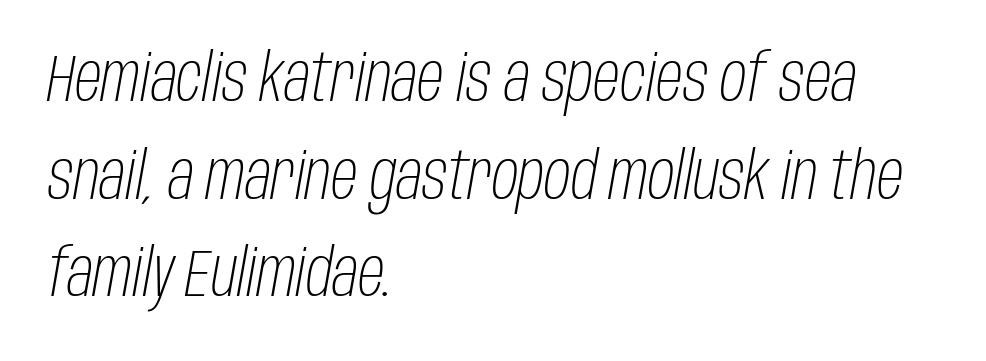
Q: Is the text bold? A: No.
Q: Is the text italic (slanted)? A: Yes, it leans right by about 10 degrees.
Q: Is the text underlined? A: No.
Q: How is the paragraph aligned? A: Left-aligned.
Q: Is the spacing between letters normal or unusually wide? A: Normal.
Q: Is the spacing between lines tight, normal or loose? A: Normal.
Q: Width (condensed, normal, or wide)? A: Condensed.
Q: Stroke contrast? A: Low.
Q: x-height? A: Large.
Q: Monospaced? A: No.
